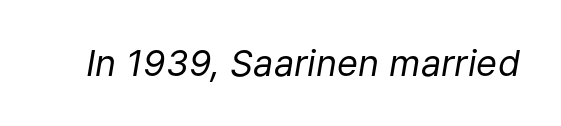
Q: Is the text bold? A: No.
Q: Is the text italic (slanted)? A: Yes, it leans right by about 9 degrees.
Q: Is the text underlined? A: No.
Q: Is the spacing between letters normal or unusually wide? A: Normal.
Q: Width (condensed, normal, or wide)? A: Normal.
Q: Stroke contrast? A: Low.
Q: x-height? A: Medium.
Q: Monospaced? A: No.
